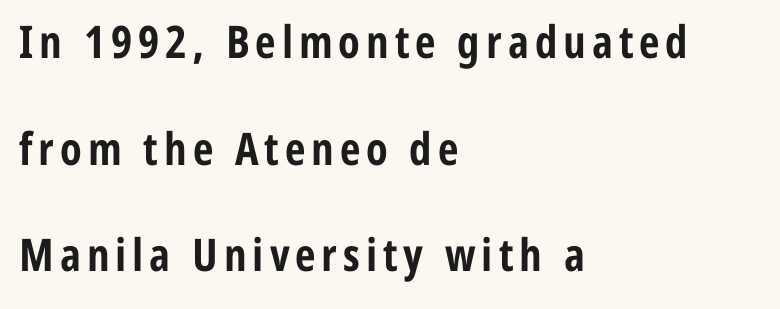
Q: Is the text bold? A: Yes.
Q: Is the text italic (slanted)? A: No, it is upright.
Q: Is the typeface a serif or a sans-serif typeface? A: Sans-serif.
Q: Is the text underlined? A: No.
Q: How is the paragraph aligned? A: Left-aligned.
Q: Is the spacing between lines tight, normal or loose? A: Loose.
Q: Width (condensed, normal, or wide)? A: Condensed.
Q: Stroke contrast? A: Low.
Q: x-height? A: Medium.
Q: Monospaced? A: No.
